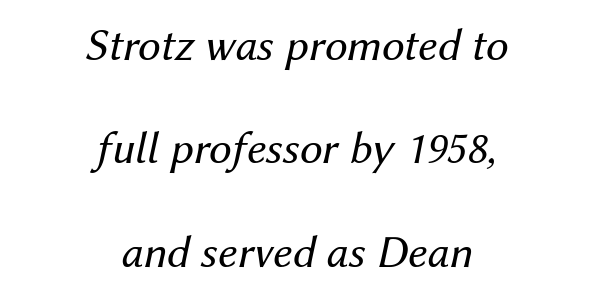
{"italic": "yes", "lean": "right", "slant_degrees": 12, "bold": "no", "weight": "regular", "width": "normal", "stroke_contrast": "medium", "x_height": "medium", "monospaced": "no", "underline": "no", "align": "center", "line_spacing": "loose", "line_spacing_ratio": 2.25, "letter_spacing": "normal", "letter_spacing_em": 0.0, "glyph_px": 46}
